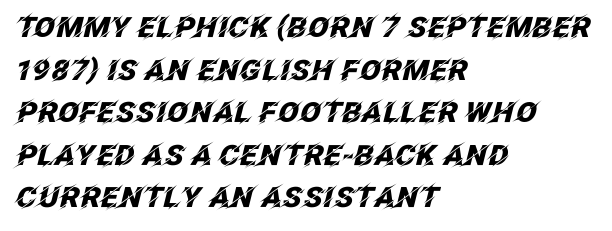
The image shows 28 px heavy type, italic (leaning right); set left-aligned, normal line spacing (1.52x), normal letter spacing, not underlined; low stroke contrast and a large x-height.
